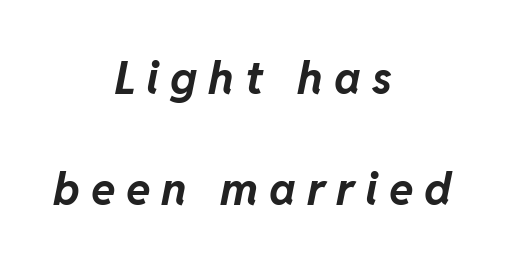
The image shows 45 px bold type, italic (leaning right); set centered, loose line spacing (2.46x), unusually wide letter spacing (+0.24 em), not underlined; low stroke contrast and a medium x-height.
